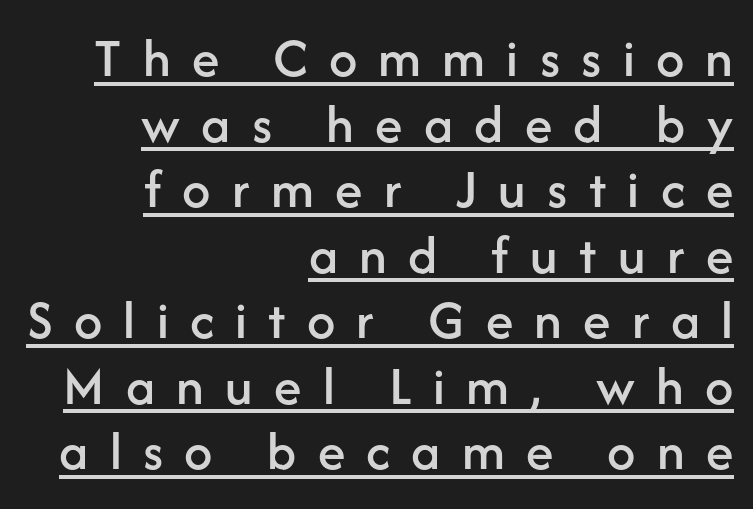
The image shows 56 px sans-serif type, upright; set right-aligned, line spacing 1.17x, unusually wide letter spacing (+0.38 em), underlined; low stroke contrast and a medium x-height.
